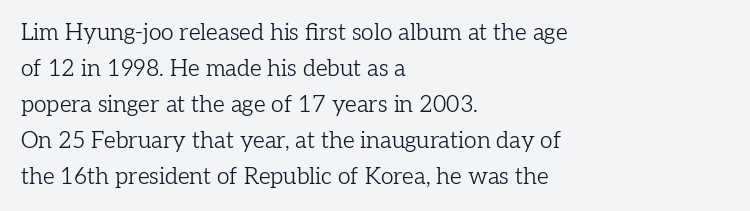
{"italic": "no", "bold": "no", "underline": "no", "align": "left", "line_spacing": "normal", "line_spacing_ratio": 1.57, "letter_spacing": "normal", "letter_spacing_em": 0.0, "glyph_px": 23}
